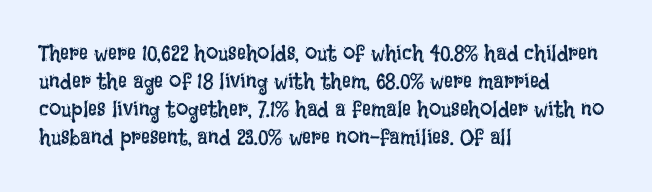
{"italic": "no", "bold": "no", "underline": "no", "align": "left", "line_spacing": "normal", "line_spacing_ratio": 1.28, "letter_spacing": "normal", "letter_spacing_em": 0.0, "glyph_px": 22}
